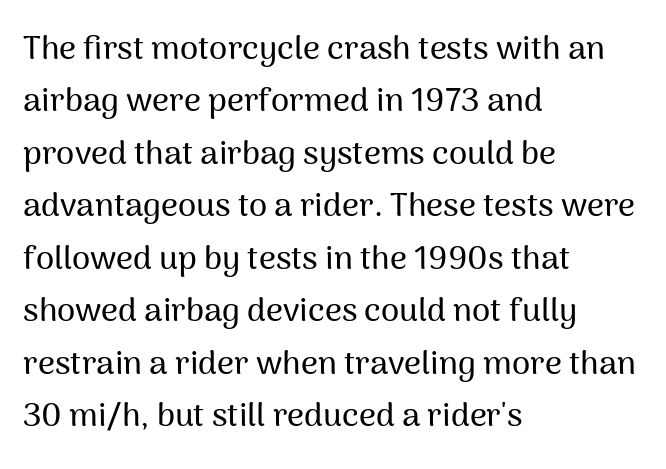
{"serif": "no", "italic": "no", "width": "normal", "stroke_contrast": "medium", "x_height": "medium", "monospaced": "no", "underline": "no", "align": "left", "line_spacing": "normal", "line_spacing_ratio": 1.59, "letter_spacing": "normal", "letter_spacing_em": 0.0, "glyph_px": 33}
